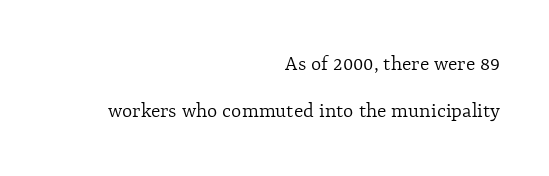
{"italic": "no", "bold": "no", "underline": "no", "align": "right", "line_spacing": "loose", "line_spacing_ratio": 2.12, "letter_spacing": "normal", "letter_spacing_em": 0.0, "glyph_px": 22}
